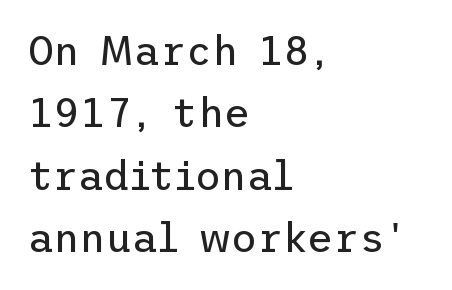
{"serif": "no", "italic": "no", "bold": "no", "weight": "regular", "width": "normal", "stroke_contrast": "low", "x_height": "medium", "underline": "no", "align": "left", "line_spacing": "normal", "line_spacing_ratio": 1.56, "letter_spacing": "normal", "letter_spacing_em": 0.0, "glyph_px": 40}
